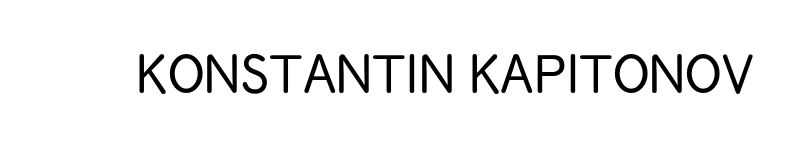
The words here are not underlined. The tracking reads as untouched default to a designer's eye. These lines are rendered in a variable-pitch font. Type style note: lacks serifs.
